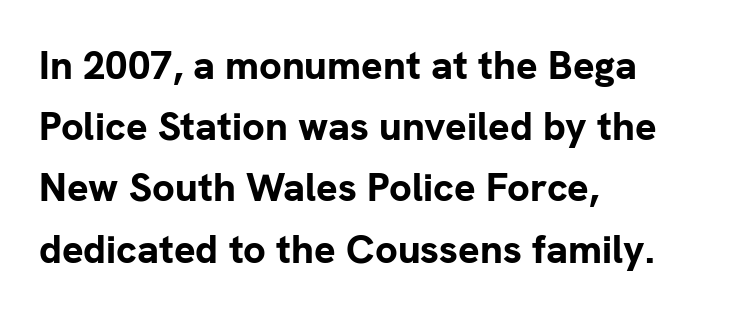
{"serif": "no", "italic": "no", "bold": "yes", "weight": "bold", "width": "normal", "stroke_contrast": "low", "x_height": "medium", "monospaced": "no", "underline": "no", "align": "left", "line_spacing": "normal", "line_spacing_ratio": 1.53, "letter_spacing": "normal", "letter_spacing_em": 0.0, "glyph_px": 40}
